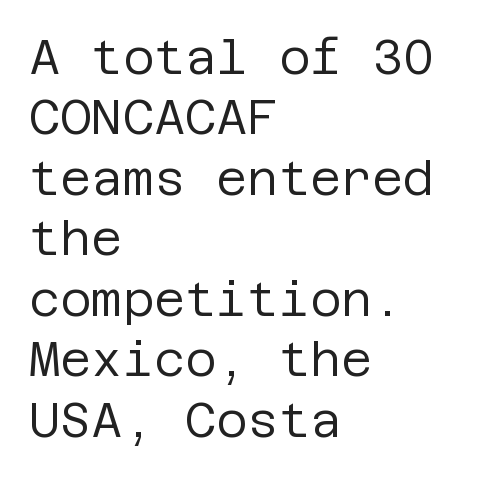
Q: Is the text bold? A: No.
Q: Is the text italic (slanted)? A: No, it is upright.
Q: Is the typeface a serif or a sans-serif typeface? A: Sans-serif.
Q: Is the text underlined? A: No.
Q: How is the paragraph aligned? A: Left-aligned.
Q: Is the spacing between letters normal or unusually wide? A: Normal.
Q: Is the spacing between lines tight, normal or loose? A: Normal.
Q: Width (condensed, normal, or wide)? A: Normal.
Q: Stroke contrast? A: Low.
Q: x-height? A: Large.
